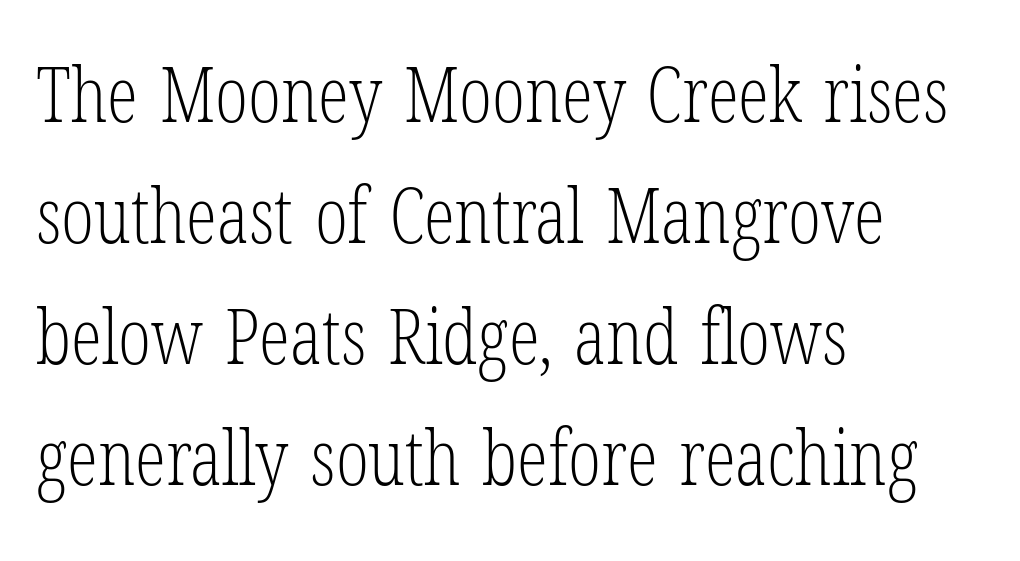
Q: Is the text bold? A: No.
Q: Is the text italic (slanted)? A: No, it is upright.
Q: Is the typeface a serif or a sans-serif typeface? A: Serif.
Q: Is the text underlined? A: No.
Q: How is the paragraph aligned? A: Left-aligned.
Q: Is the spacing between letters normal or unusually wide? A: Normal.
Q: Is the spacing between lines tight, normal or loose? A: Normal.
Q: Width (condensed, normal, or wide)? A: Condensed.
Q: Stroke contrast? A: Low.
Q: x-height? A: Medium.
Q: Monospaced? A: No.
